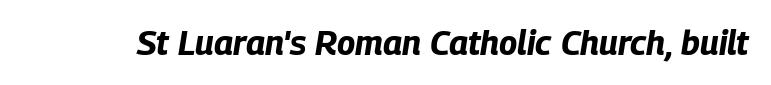
Notice how thick the strokes are: this is what a full bold looks like. Note the varied advance widths — an 'i' is clearly narrower than an 'm'. Descender tails drop into unmarked territory. What stands out about the letter spacing? Nothing — it is the standard amount.
